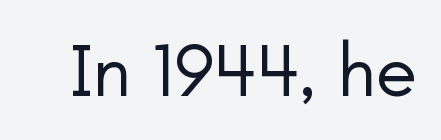
Q: Is the text bold? A: No.
Q: Is the text italic (slanted)? A: No, it is upright.
Q: Is the typeface a serif or a sans-serif typeface? A: Sans-serif.
Q: Is the text underlined? A: No.
Q: Is the spacing between letters normal or unusually wide? A: Normal.
Q: Width (condensed, normal, or wide)? A: Normal.
Q: Stroke contrast? A: Low.
Q: x-height? A: Small.
Q: Monospaced? A: No.
